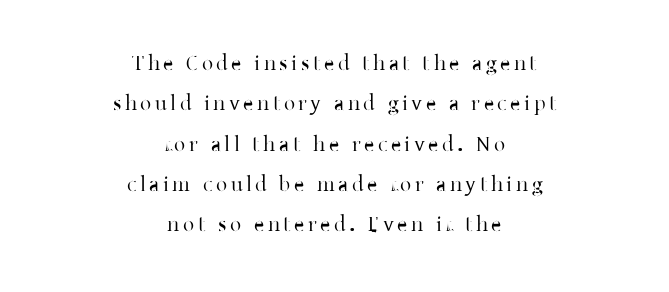
Q: Is the text italic (slanted)? A: No, it is upright.
Q: Is the text underlined? A: No.
Q: How is the paragraph aligned? A: Centered.
